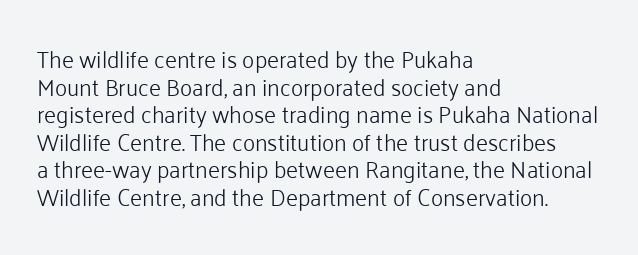
Unlike italic type, these characters show no tilt at all. The string is rendered with underlining switched off. The lines are quadded left. Tracking here is standard; glyphs follow each other at the usual distance. The letters look calm and open, with moderate or lighter stems.
